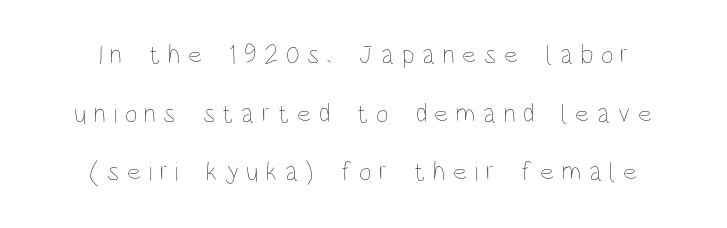
Reading down the column, the eye jumps a long way to each next line. Honestly, there is no underline to notice here at all. The horizontal fit of the characters is loose and conspicuously gappy. Quick note: not italic, upright.
